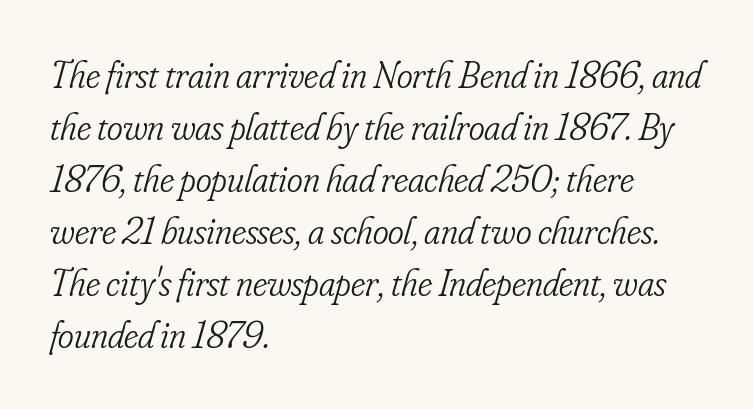
Casual observation: everything's shoved over to the left. The gaps between neighbouring characters are ordinary and unremarkable. Each letter's strokes conclude with small projecting serifs. The glyphs look as if they've been sheared to an angle. Each row of text sits above clean, open space. Caption: face not bold, strokes unweighted.
